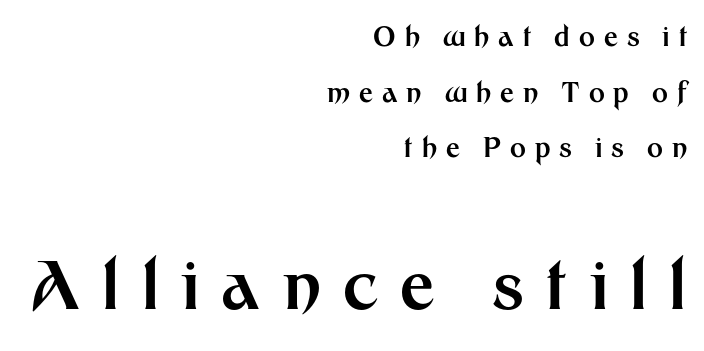
Q: Is the text bold? A: Yes.
Q: Is the text italic (slanted)? A: No, it is upright.
Q: Is the typeface a serif or a sans-serif typeface? A: Sans-serif.
Q: Is the text underlined? A: No.
Q: How is the paragraph aligned? A: Right-aligned.
Q: Is the spacing between letters normal or unusually wide? A: Unusually wide.
Q: Is the spacing between lines tight, normal or loose? A: Loose.
Q: Which block of text is set in a larger size, the first (top) or the second (bottom)? A: The second (bottom) one.
Q: Width (condensed, normal, or wide)? A: Normal.
Q: Stroke contrast? A: Medium.
Q: x-height? A: Medium.
Q: Monospaced? A: No.
